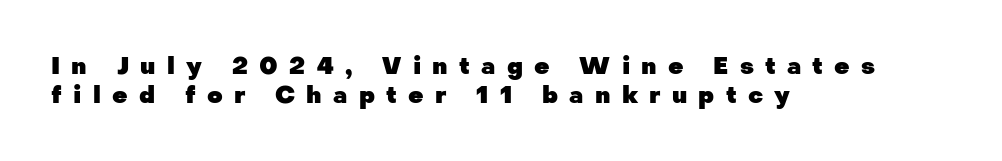
{"italic": "no", "bold": "yes", "underline": "no", "align": "left", "line_spacing_ratio": 1.19, "letter_spacing": "wide", "letter_spacing_em": 0.47, "glyph_px": 24}
